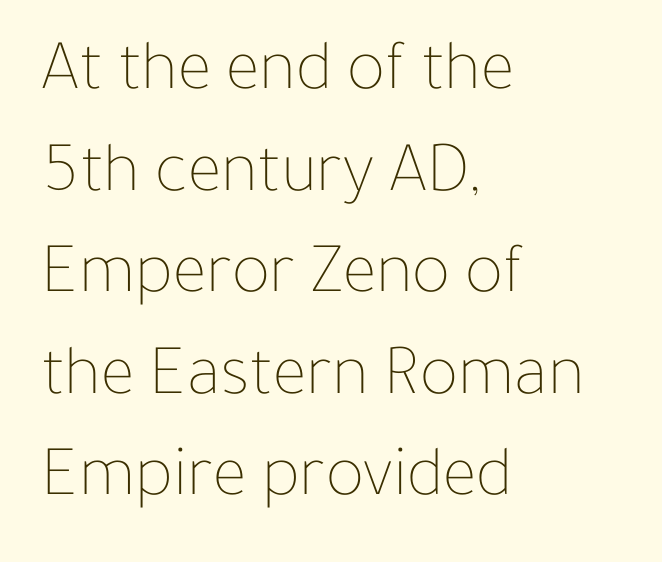
{"italic": "no", "bold": "no", "weight": "thin", "width": "normal", "stroke_contrast": "low", "x_height": "medium", "monospaced": "no", "underline": "no", "align": "left", "line_spacing": "normal", "line_spacing_ratio": 1.41, "letter_spacing": "normal", "letter_spacing_em": 0.0, "glyph_px": 72}
